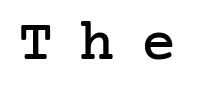
The image shows 59 px serif type, upright; set unusually wide letter spacing (+0.44 em), not underlined; low stroke contrast and a medium x-height.
